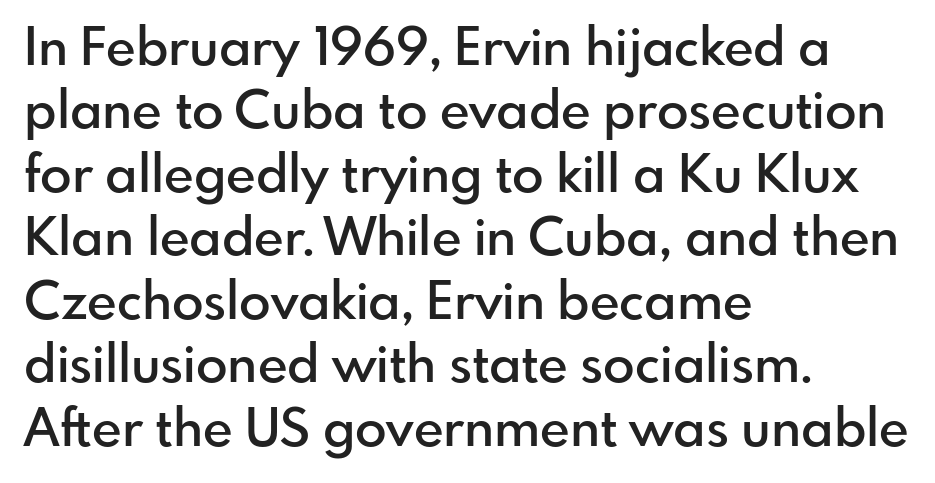
Q: Is the text bold? A: Semi-bold.
Q: Is the text italic (slanted)? A: No, it is upright.
Q: Is the typeface a serif or a sans-serif typeface? A: Sans-serif.
Q: Is the text underlined? A: No.
Q: How is the paragraph aligned? A: Left-aligned.
Q: Is the spacing between letters normal or unusually wide? A: Normal.
Q: Width (condensed, normal, or wide)? A: Normal.
Q: Stroke contrast? A: Low.
Q: x-height? A: Small.
Q: Monospaced? A: No.
